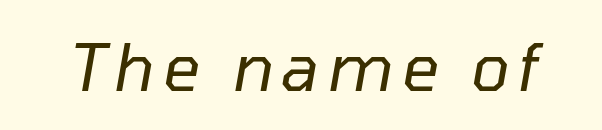
{"italic": "yes", "lean": "right", "slant_degrees": 10, "bold": "no", "weight": "regular", "width": "normal", "stroke_contrast": "low", "x_height": "medium", "monospaced": "no", "underline": "no", "glyph_px": 65}
